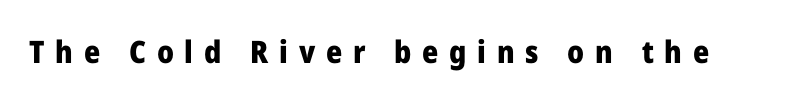
Observe the wide spacing: letters keep a clear distance from each other. Just letters on the line, the space beneath them empty. Is the type bold? Yes — the strokes are clearly thick and heavy. This rendering employs a face without finishing strokes, i.e., a sans-serif. The lettering holds an erect, upright posture throughout.
